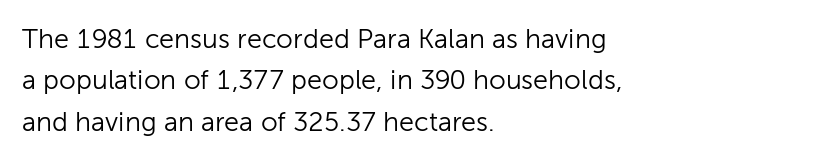
{"italic": "no", "bold": "no", "underline": "no", "align": "left", "line_spacing": "normal", "line_spacing_ratio": 1.53, "letter_spacing": "normal", "letter_spacing_em": 0.0, "glyph_px": 27}
